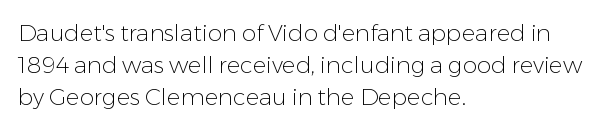
Caption: standard tracking, unaltered. Does the leading feel generous? No, just average. The lines are quadded left. Check the space under the baseline: it is left empty.
